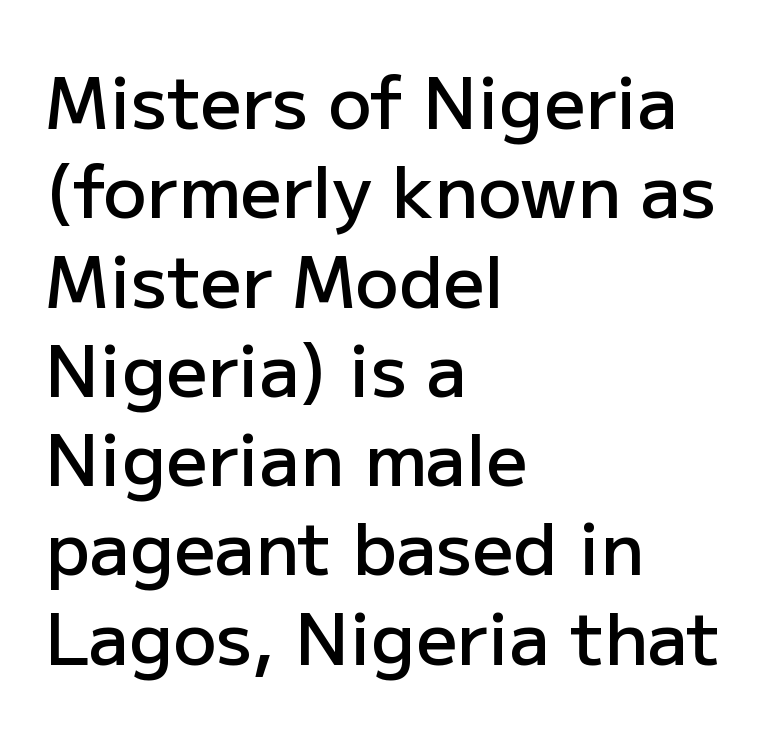
{"serif": "no", "italic": "no", "bold": "semi", "weight": "semibold", "width": "normal", "stroke_contrast": "low", "x_height": "medium", "monospaced": "no", "underline": "no", "align": "left", "line_spacing_ratio": 1.24, "letter_spacing": "normal", "letter_spacing_em": 0.0, "glyph_px": 72}
